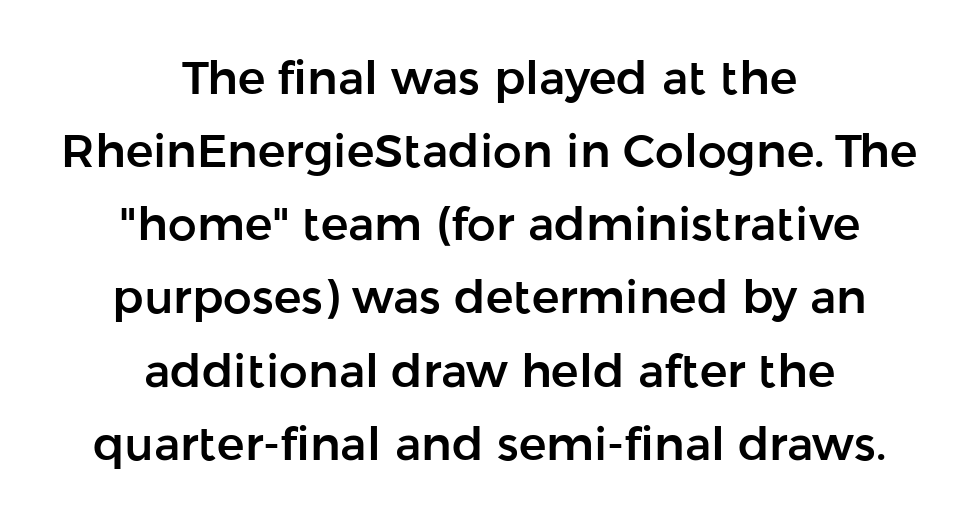
The image shows 46 px sans-serif type, upright; set centered, normal line spacing (1.59x), normal letter spacing, not underlined; low stroke contrast and a medium x-height.
